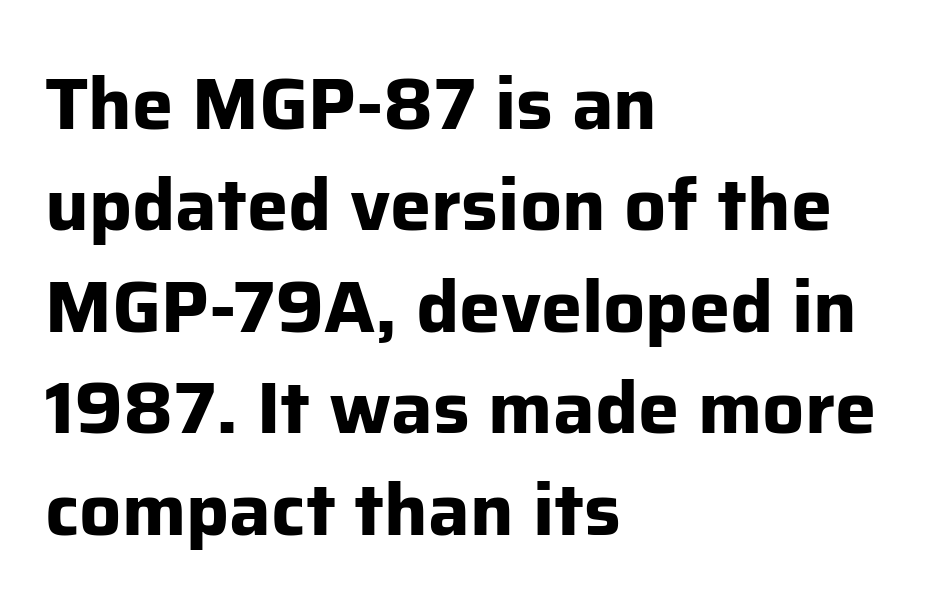
The image shows 74 px bold sans-serif type, upright; set left-aligned, normal line spacing (1.37x), normal letter spacing, not underlined; low stroke contrast and a medium x-height.
